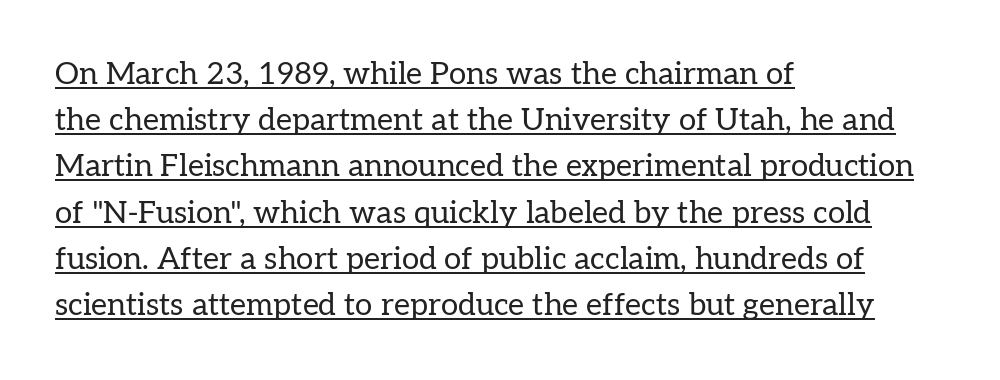
{"serif": "yes", "italic": "no", "bold": "no", "weight": "regular", "width": "normal", "stroke_contrast": "low", "x_height": "medium", "monospaced": "no", "underline": "yes", "align": "left", "line_spacing": "normal", "line_spacing_ratio": 1.49, "letter_spacing": "normal", "letter_spacing_em": 0.0, "glyph_px": 31}
